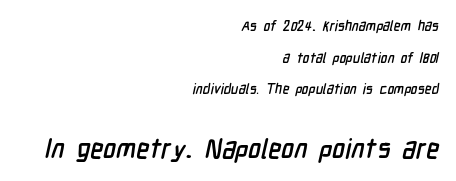
The image shows 27 px text type; set right-aligned, loose line spacing (2.26x), normal letter spacing, not underlined; the second (bottom) block is 1.93x larger.
